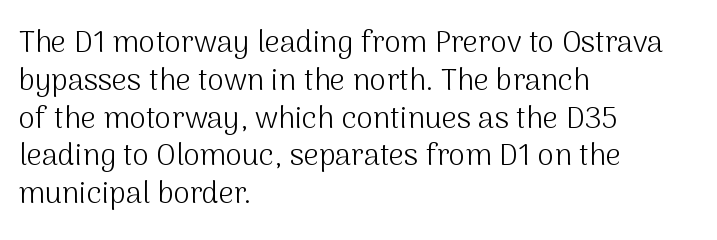
Each letter keeps its own natural width here, so spacing adapts to shape. Posture: upright roman. Does the copy run flush right? No — it runs flush left. The space directly below the letters is spotless. Rows of type keep a routine distance in the vertical direction.
